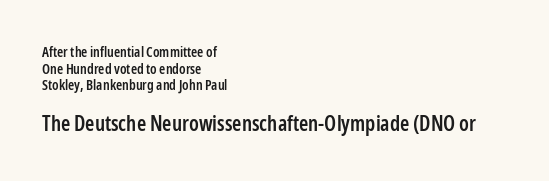
The image shows 21 px text type, upright; set left-aligned, line spacing 1.18x, normal letter spacing, not underlined; the second (bottom) block is 1.5x larger.
